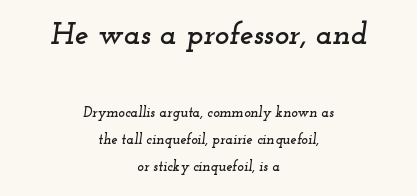
The compositor balanced each line on the midline. Quick note: interline space is abundant. This sample uses plain, unmodified letter spacing. You could not count columns in this text — the font is proportionally spaced. Descenders hang freely into open space. The face used here appears at its bigger size in the upper chunk.
